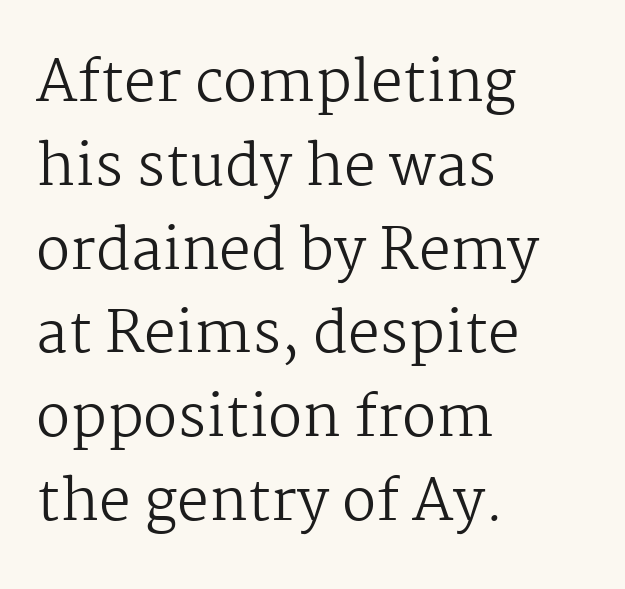
{"serif": "yes", "italic": "no", "bold": "no", "weight": "regular", "width": "normal", "stroke_contrast": "medium", "x_height": "medium", "monospaced": "no", "underline": "no", "align": "left", "line_spacing": "normal", "line_spacing_ratio": 1.47, "letter_spacing": "normal", "letter_spacing_em": 0.0, "glyph_px": 57}
